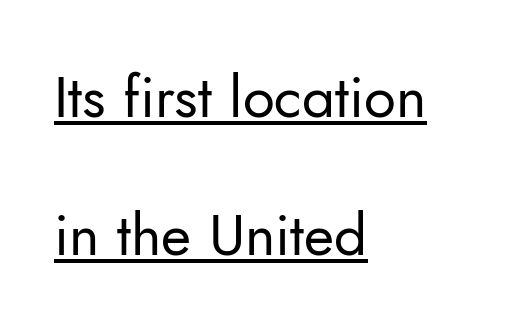
The image shows 58 px regular-weight sans-serif type, upright; set left-aligned, loose line spacing (2.38x), normal letter spacing, underlined; low stroke contrast and a small x-height.
